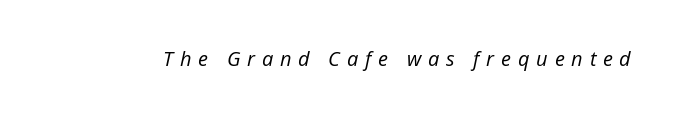
There is plenty of visible air inserted between adjacent glyphs. A typesetter would mark this as italic. Is this a heavy cut? Hardly; it is regular or lighter. Honestly, there is no underline to notice here at all.
